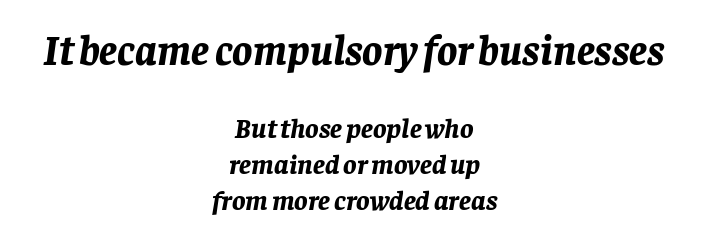
Q: Is the text bold? A: Yes.
Q: Is the text italic (slanted)? A: Yes, it leans right by about 8 degrees.
Q: Is the text underlined? A: No.
Q: How is the paragraph aligned? A: Centered.
Q: Is the spacing between letters normal or unusually wide? A: Normal.
Q: Is the spacing between lines tight, normal or loose? A: Normal.
Q: Which block of text is set in a larger size, the first (top) or the second (bottom)? A: The first (top) one.
Q: Width (condensed, normal, or wide)? A: Normal.
Q: Stroke contrast? A: Low.
Q: x-height? A: Large.
Q: Monospaced? A: No.
